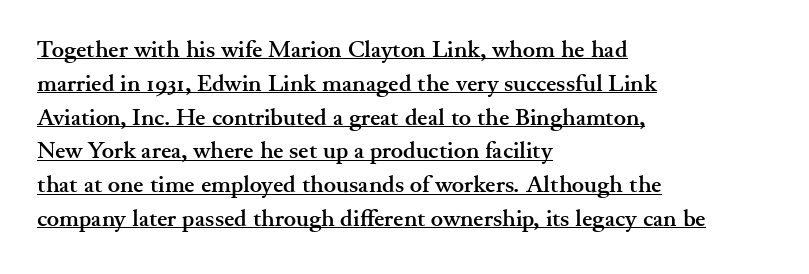
The image shows 23 px bold type, upright; set left-aligned, normal line spacing (1.47x), normal letter spacing, underlined.
